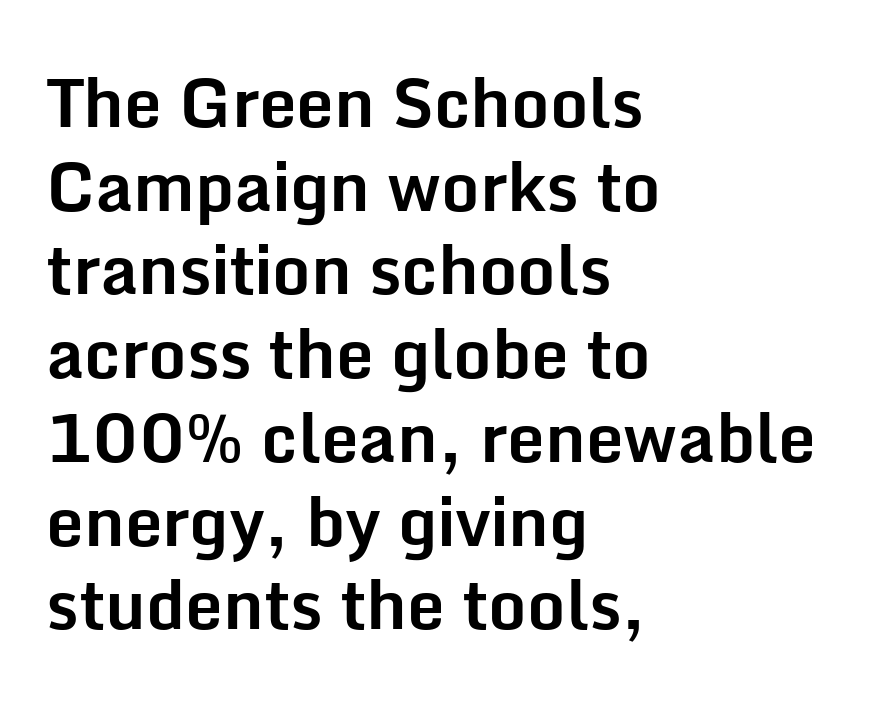
Q: Is the text bold? A: Yes.
Q: Is the text italic (slanted)? A: No, it is upright.
Q: Is the typeface a serif or a sans-serif typeface? A: Sans-serif.
Q: Is the text underlined? A: No.
Q: How is the paragraph aligned? A: Left-aligned.
Q: Is the spacing between letters normal or unusually wide? A: Normal.
Q: Is the spacing between lines tight, normal or loose? A: Normal.
Q: Width (condensed, normal, or wide)? A: Normal.
Q: Stroke contrast? A: Low.
Q: x-height? A: Medium.
Q: Monospaced? A: No.
